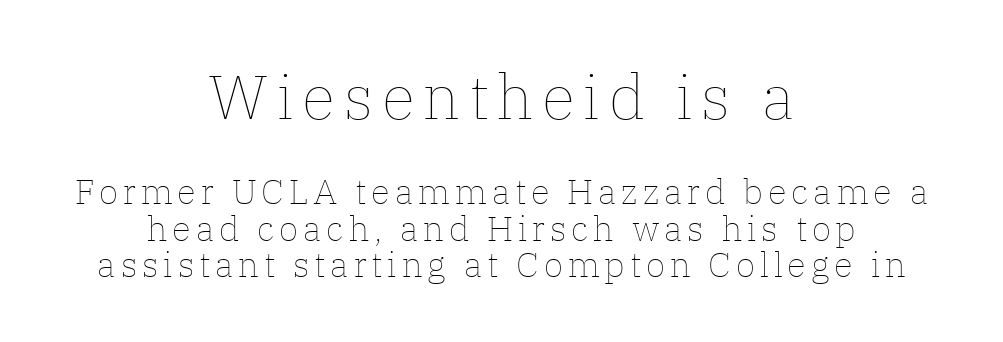
{"italic": "no", "bold": "no", "weight": "thin", "width": "normal", "stroke_contrast": "low", "x_height": "medium", "monospaced": "no", "underline": "no", "align": "center", "line_spacing": "tight", "line_spacing_ratio": 1.03, "larger_block": "first", "size_ratio": 1.77, "glyph_px": 62}
